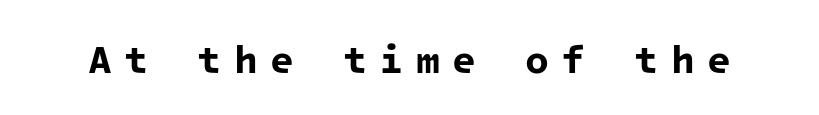
Q: Is the text bold? A: Yes.
Q: Is the typeface a serif or a sans-serif typeface? A: Sans-serif.
Q: Is the text underlined? A: No.
Q: Is the spacing between letters normal or unusually wide? A: Unusually wide.
Q: Width (condensed, normal, or wide)? A: Normal.
Q: Stroke contrast? A: Low.
Q: x-height? A: Medium.
Q: Monospaced? A: Yes.
